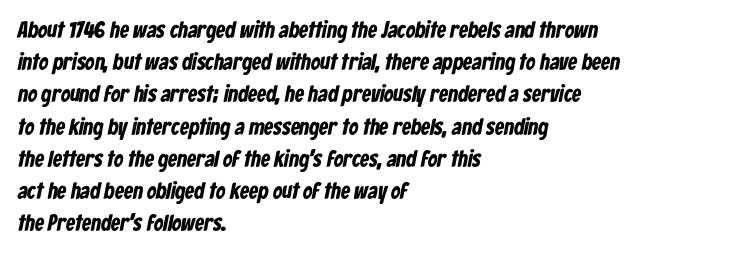
Q: Is the text bold? A: Yes.
Q: Is the text underlined? A: No.
Q: How is the paragraph aligned? A: Left-aligned.
Q: Is the spacing between letters normal or unusually wide? A: Normal.
Q: Is the spacing between lines tight, normal or loose? A: Normal.
